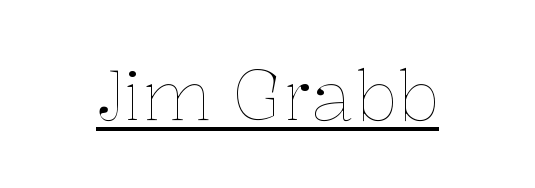
The image shows 69 px thin type, upright; set normal letter spacing, underlined; low stroke contrast and a medium x-height.
